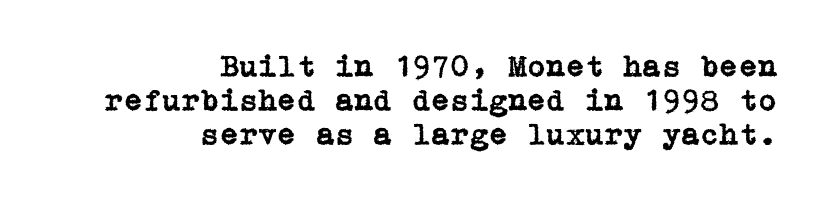
{"serif": "yes", "italic": "no", "width": "normal", "stroke_contrast": "low", "x_height": "medium", "underline": "no", "align": "right", "line_spacing": "tight", "line_spacing_ratio": 1.1, "letter_spacing": "normal", "letter_spacing_em": 0.0, "glyph_px": 31}
